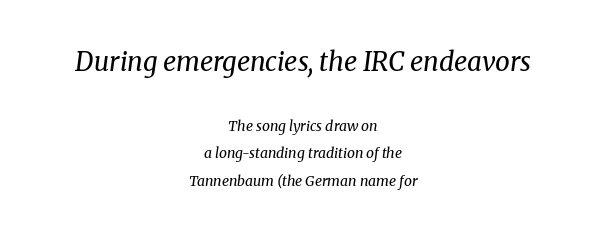
The image shows 26 px text type, italic (leaning right); set centered, loose line spacing (1.96x), normal letter spacing, not underlined; the first (top) block is 1.86x larger.
